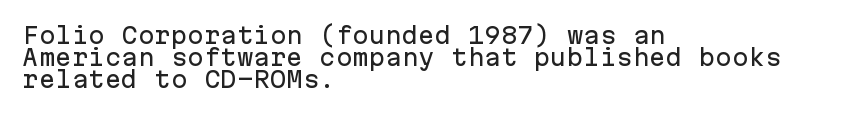
{"italic": "no", "underline": "no", "align": "left", "line_spacing": "tight", "line_spacing_ratio": 1.0, "letter_spacing": "normal", "letter_spacing_em": 0.0, "glyph_px": 22}
